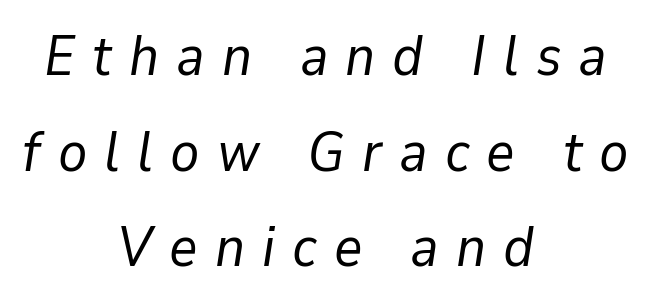
The image shows 55 px regular-weight type, italic (leaning right); set centered, line spacing 1.74x, unusually wide letter spacing (+0.31 em), not underlined; low stroke contrast and a medium x-height.
